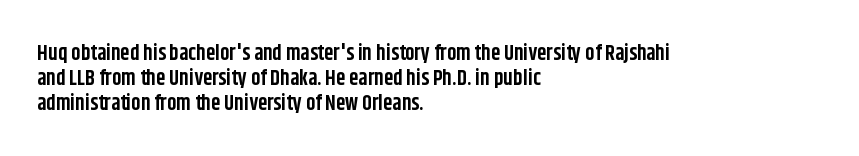
{"italic": "no", "bold": "yes", "underline": "no", "align": "left", "line_spacing_ratio": 1.2, "letter_spacing": "normal", "letter_spacing_em": 0.0, "glyph_px": 21}
